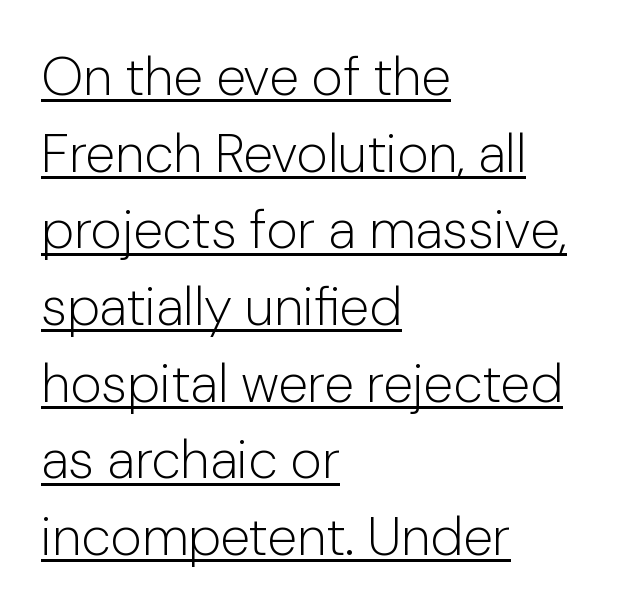
Q: Is the text bold? A: No.
Q: Is the text italic (slanted)? A: No, it is upright.
Q: Is the typeface a serif or a sans-serif typeface? A: Sans-serif.
Q: Is the text underlined? A: Yes.
Q: How is the paragraph aligned? A: Left-aligned.
Q: Is the spacing between letters normal or unusually wide? A: Normal.
Q: Is the spacing between lines tight, normal or loose? A: Normal.
Q: Width (condensed, normal, or wide)? A: Normal.
Q: Stroke contrast? A: Low.
Q: x-height? A: Medium.
Q: Monospaced? A: No.
